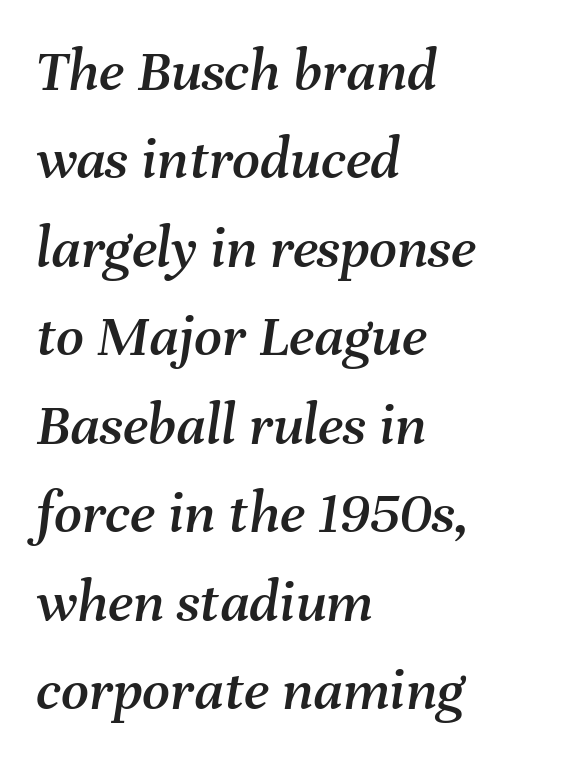
A typesetter would call this proportional, since set widths differ per character. The rendering applies a slant to the glyphs. Letter spacing: default. The setting favours the left margin, as ordinary paragraphs usually do. This rendering features lettering with no underline.
